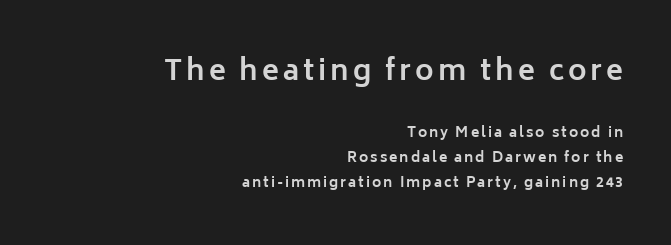
The passage shown is typed in a proportional face where columns would drift. These lines were composed using upright roman letters. Heavy-handed strokes throughout: this text is bold. If you squint, the top block still reads clearly — it's the larger of the two. In CSS terms this would be text-align: right. Are there feet on the stems? There aren't — it's a sans.
